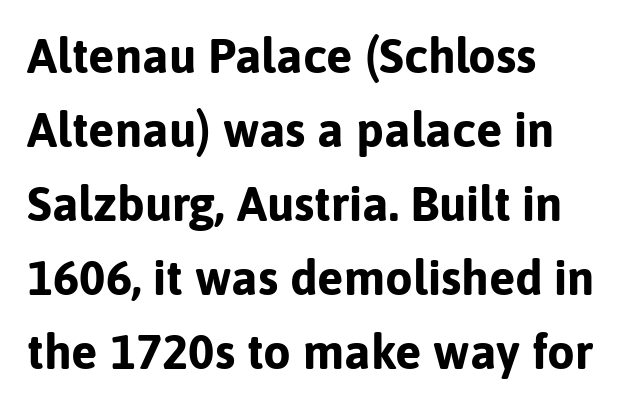
Q: Is the text bold? A: Yes.
Q: Is the text italic (slanted)? A: No, it is upright.
Q: Is the typeface a serif or a sans-serif typeface? A: Sans-serif.
Q: Is the text underlined? A: No.
Q: How is the paragraph aligned? A: Left-aligned.
Q: Is the spacing between letters normal or unusually wide? A: Normal.
Q: Is the spacing between lines tight, normal or loose? A: Normal.
Q: Width (condensed, normal, or wide)? A: Normal.
Q: Stroke contrast? A: Low.
Q: x-height? A: Medium.
Q: Monospaced? A: No.
